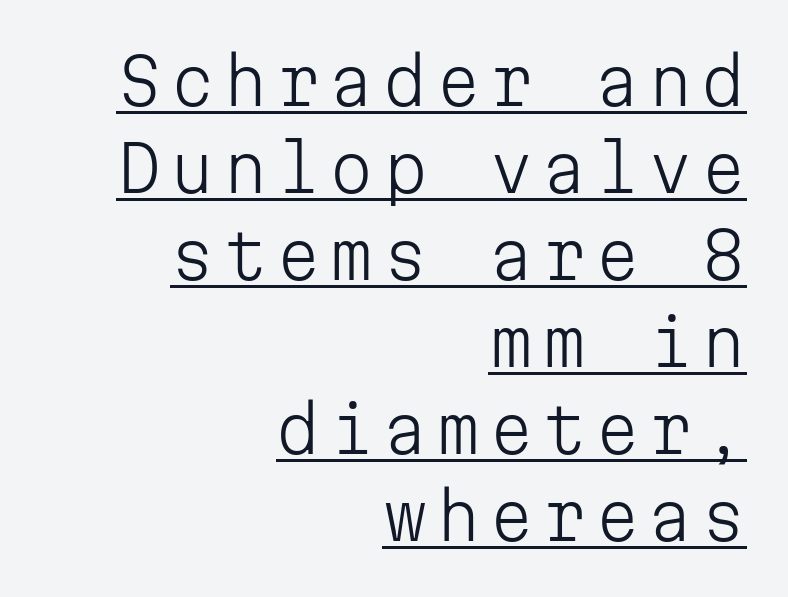
{"serif": "no", "italic": "no", "bold": "no", "weight": "light", "width": "normal", "stroke_contrast": "low", "x_height": "medium", "monospaced": "yes", "underline": "yes", "align": "right", "line_spacing": "normal", "line_spacing_ratio": 1.36, "glyph_px": 64}
